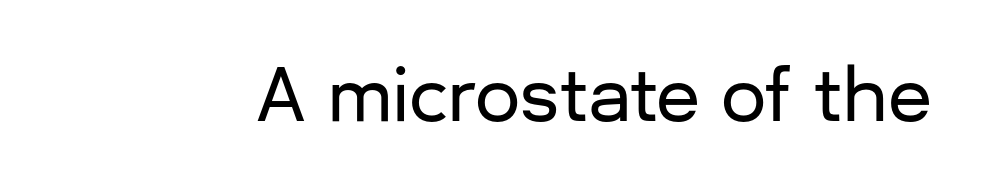
Q: Is the text italic (slanted)? A: No, it is upright.
Q: Is the typeface a serif or a sans-serif typeface? A: Sans-serif.
Q: Is the text underlined? A: No.
Q: Is the spacing between letters normal or unusually wide? A: Normal.
Q: Width (condensed, normal, or wide)? A: Normal.
Q: Stroke contrast? A: Low.
Q: x-height? A: Medium.
Q: Monospaced? A: No.
